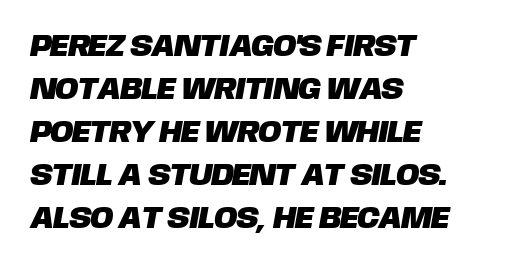
The image shows 31 px sans-serif type; set left-aligned, normal line spacing (1.39x), normal letter spacing, not underlined; low stroke contrast and a large x-height.
